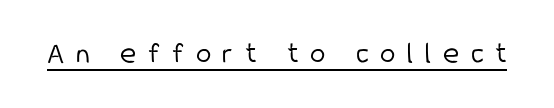
Ascenders rise straight up at ninety degrees. Think of a printed novel: that variable character pitch is what you see here. Classification — sans serif. No heavy texture on the line: the type isn't bold. The specimen includes a rule beneath the text block's lines. Does extra space separate the letters? Yes, quite a lot of it.
